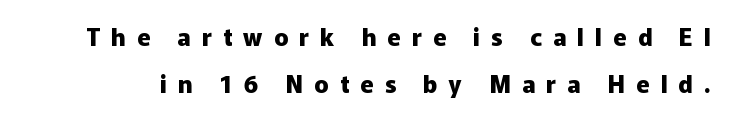
Q: Is the text bold? A: Yes.
Q: Is the text italic (slanted)? A: No, it is upright.
Q: Is the text underlined? A: No.
Q: Is the spacing between letters normal or unusually wide? A: Unusually wide.
Q: Is the spacing between lines tight, normal or loose? A: Loose.
